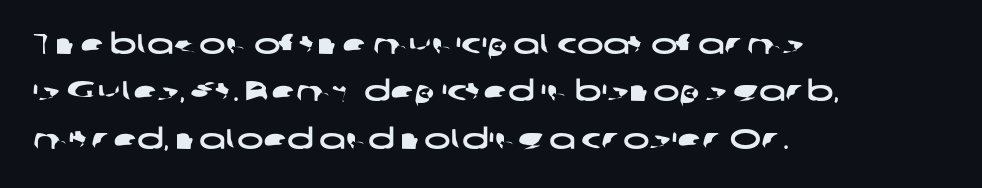
Regarding serifs, this sample does without them. Leading: standard. Do the characters align in a grid? No, the font is proportional. Each line starts at the same left margin while the right side varies.
